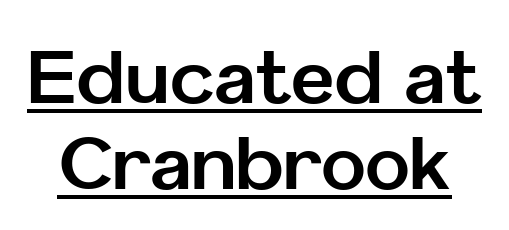
Letter spacing: default. The lettering holds an erect, upright posture throughout. Look at the stroke-to-counter ratio: heavy, a bold. Observe the absence of serifs on each vertical stroke in this sample. Proportional: the letters do not fall into vertical columns.
